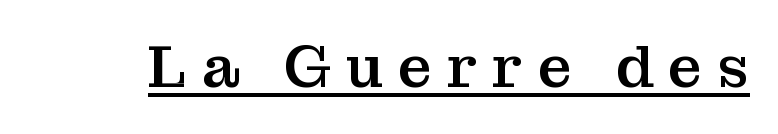
{"serif": "yes", "italic": "no", "width": "normal", "stroke_contrast": "medium", "x_height": "medium", "monospaced": "no", "underline": "yes", "letter_spacing": "wide", "letter_spacing_em": 0.25, "glyph_px": 59}
